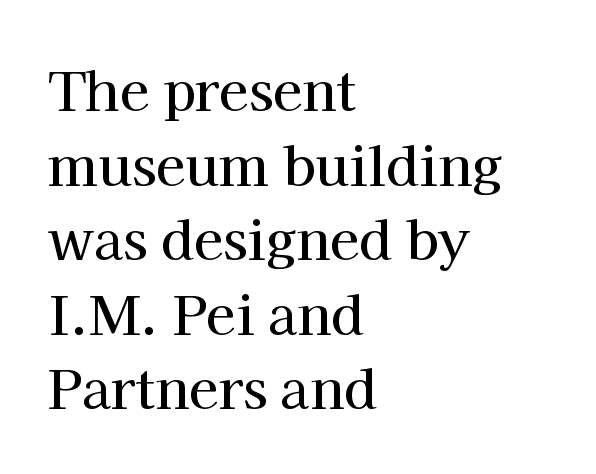
Is the block centered? No — it sits flush against the left margin. The glyphs in this specimen are seriffed. Spacing verdict: proportional, widths tailored to each character. Line spacing here is normal.
